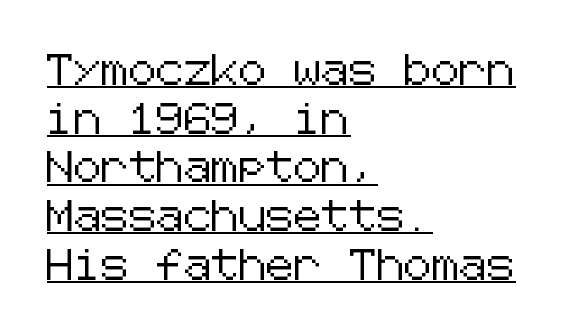
Here the glyphs are tracked normally, forming tight word shapes. The lettering is marked with a stroke running underneath it. The text was rendered using a sans face with plain stroke endings. The rag falls on the right side of this text block. Italic? Not at all — the glyphs are vertical.
